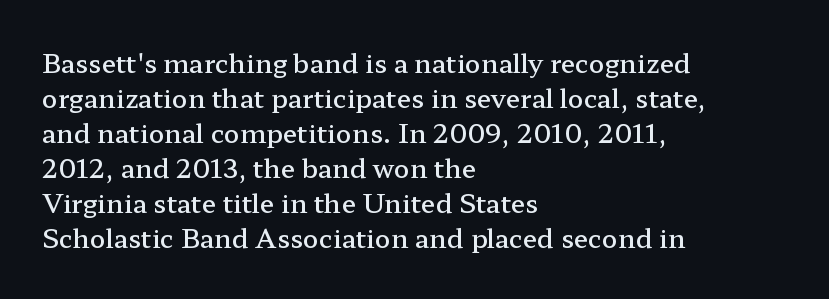
{"italic": "no", "bold": "semi", "underline": "no", "align": "left", "line_spacing": "normal", "line_spacing_ratio": 1.35, "letter_spacing": "normal", "letter_spacing_em": 0.0, "glyph_px": 26}
